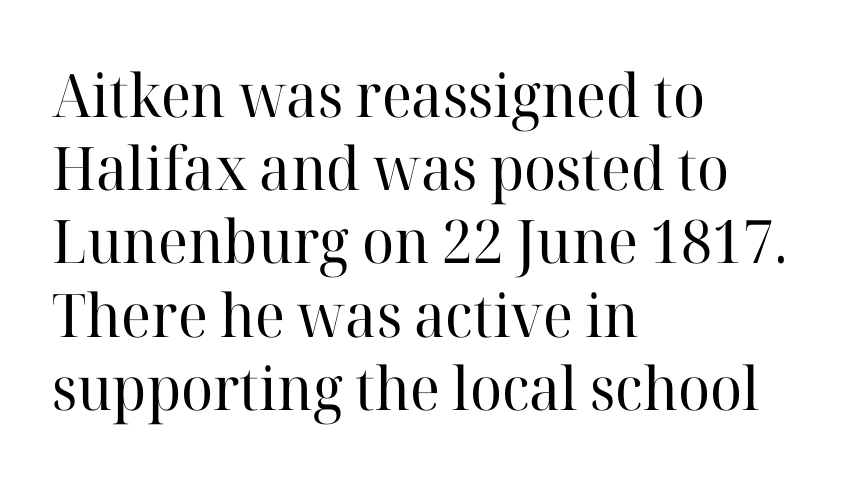
The image shows 60 px regular-weight serif type, upright; set left-aligned, line spacing 1.22x, normal letter spacing, not underlined; high stroke contrast and a medium x-height.
